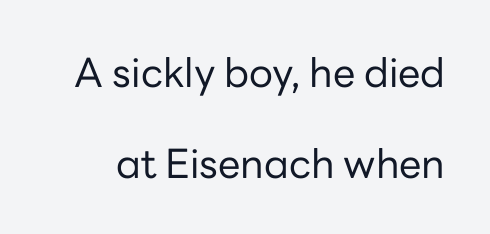
{"serif": "no", "italic": "no", "bold": "no", "weight": "regular", "width": "normal", "stroke_contrast": "low", "x_height": "medium", "monospaced": "no", "underline": "no", "line_spacing": "loose", "line_spacing_ratio": 2.27, "letter_spacing": "normal", "letter_spacing_em": 0.0, "glyph_px": 40}
